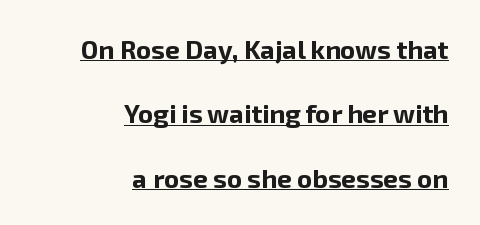
The image shows 26 px bold type, upright; set right-aligned, loose line spacing (2.48x), normal letter spacing, underlined.
